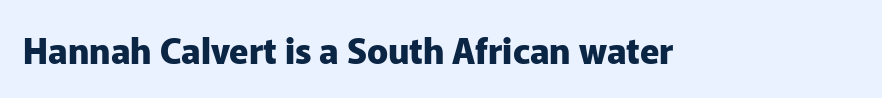
On the weight axis this lands at bold, roughly 700. A typesetter would call this proportional, since set widths differ per character. Spacing between characters is what you'd get straight out of the box. When letters stand straight like this, we call the style roman or upright. The gap between lines stays unmarked.
